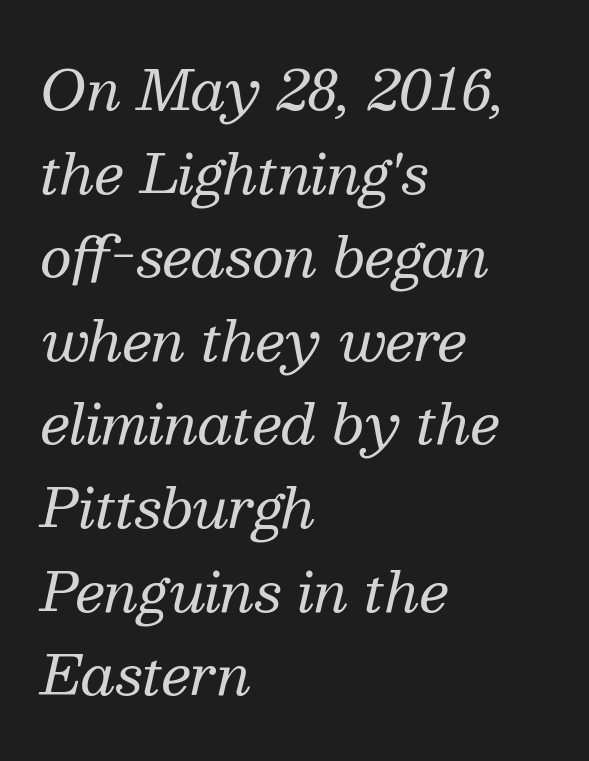
You could call the tracking neutral — neither tight nor loose. This rendering uses left alignment, leaving the right contour irregular. Is there much room between lines? A standard amount, neither cramped nor airy. The letters look calm and open, with moderate or lighter stems. The text was rendered using a seriffed face with decorative stroke endings. Decoration check: the copy has no underline.
